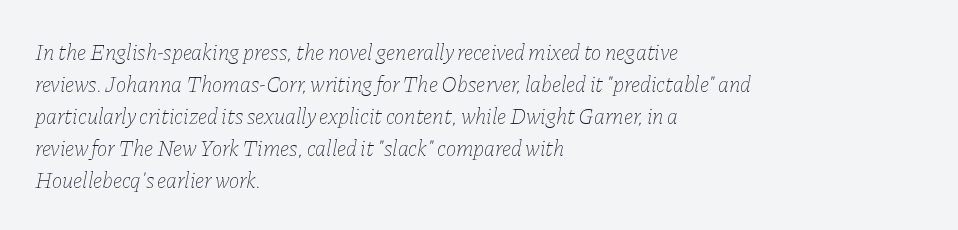
{"italic": "yes", "lean": "right", "slant_degrees": 11, "bold": "no", "underline": "no", "align": "left", "line_spacing": "normal", "line_spacing_ratio": 1.45, "letter_spacing": "normal", "letter_spacing_em": 0.0, "glyph_px": 22}
